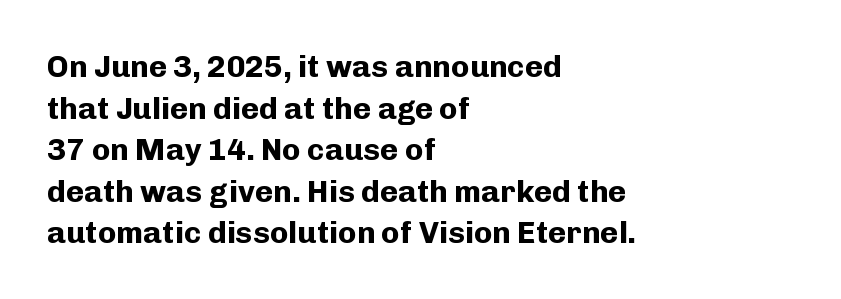
Q: Is the text bold? A: Yes.
Q: Is the text italic (slanted)? A: No, it is upright.
Q: Is the typeface a serif or a sans-serif typeface? A: Sans-serif.
Q: Is the text underlined? A: No.
Q: How is the paragraph aligned? A: Left-aligned.
Q: Is the spacing between letters normal or unusually wide? A: Normal.
Q: Is the spacing between lines tight, normal or loose? A: Normal.
Q: Width (condensed, normal, or wide)? A: Normal.
Q: Stroke contrast? A: Low.
Q: x-height? A: Medium.
Q: Monospaced? A: No.
